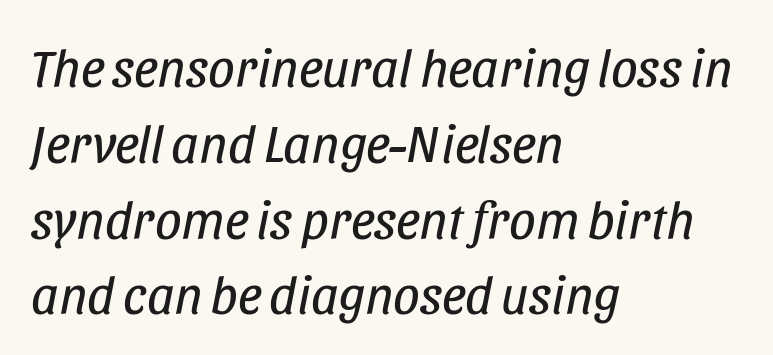
The image shows 53 px regular-weight, condensed type, italic (leaning right); set left-aligned, normal line spacing (1.43x), normal letter spacing, not underlined; low stroke contrast and a large x-height.
